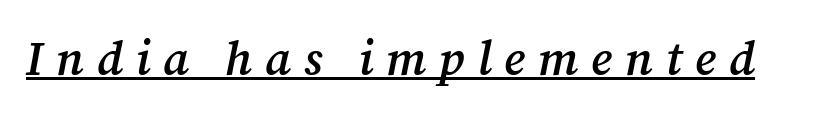
The image shows 47 px semibold serif type, italic (leaning right); set unusually wide letter spacing (+0.27 em), underlined; medium stroke contrast and a medium x-height.
